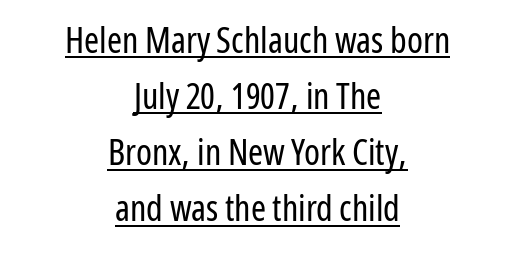
The image shows 36 px regular-weight, condensed sans-serif type, upright; set centered, normal line spacing (1.56x), normal letter spacing, underlined; low stroke contrast and a medium x-height.
